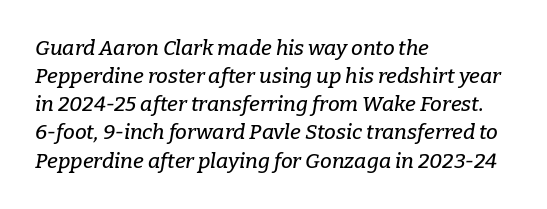
The image shows 21 px text type, italic (leaning right); set left-aligned, normal line spacing (1.34x), normal letter spacing, not underlined.
